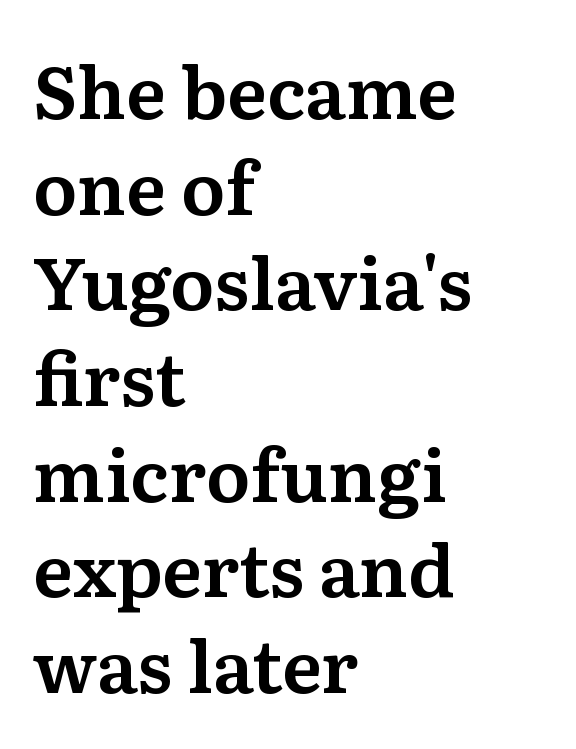
The font's upright variant was chosen for this text. Lines of text with bare space underneath. Reading down the block, your eye returns to a fixed left position each line. Is this a fixed-width face? No — the glyphs have proportional, varying widths. What stands out about the letter spacing? Nothing — it is the standard amount.
